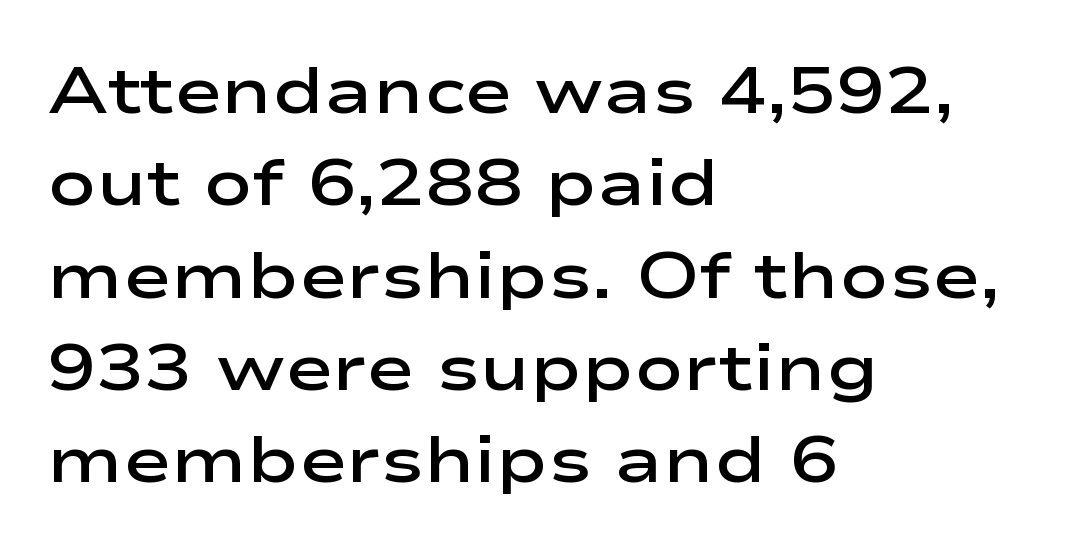
{"serif": "no", "italic": "no", "bold": "semi", "weight": "semibold", "width": "wide", "stroke_contrast": "low", "x_height": "medium", "monospaced": "no", "underline": "no", "align": "left", "line_spacing": "normal", "line_spacing_ratio": 1.42, "letter_spacing": "normal", "letter_spacing_em": 0.0, "glyph_px": 65}
